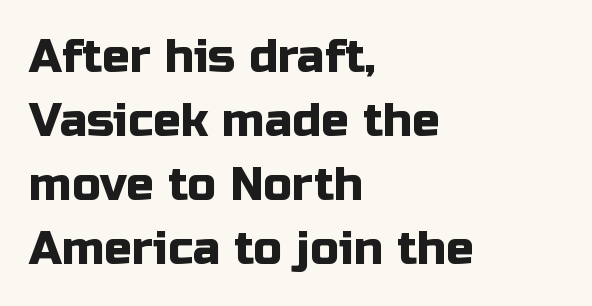
Nothing unusual about the tracking: characters are spaced as the font intends. Quick note: underline off. Reading down the column, the eye jumps a familiar distance to each next line. The typesetter chose a ragged-right arrangement here. Is this a fixed-width face? No — the glyphs have proportional, varying widths. Rendered with straight, roman letterforms.
